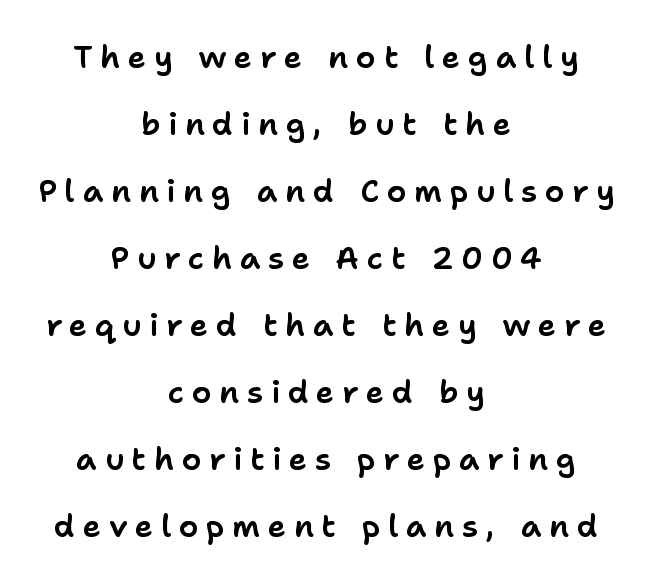
Glance below the letters and you will spot only blank space. Regarding leading, the lines here are spaced well apart. Here the designer chose a conventional face with non-uniform glyph widths. Posture: upright roman. Reading down the block, each line starts at a different indent, mirrored at its end. Words appear elongated and porous because spacing is wide.
